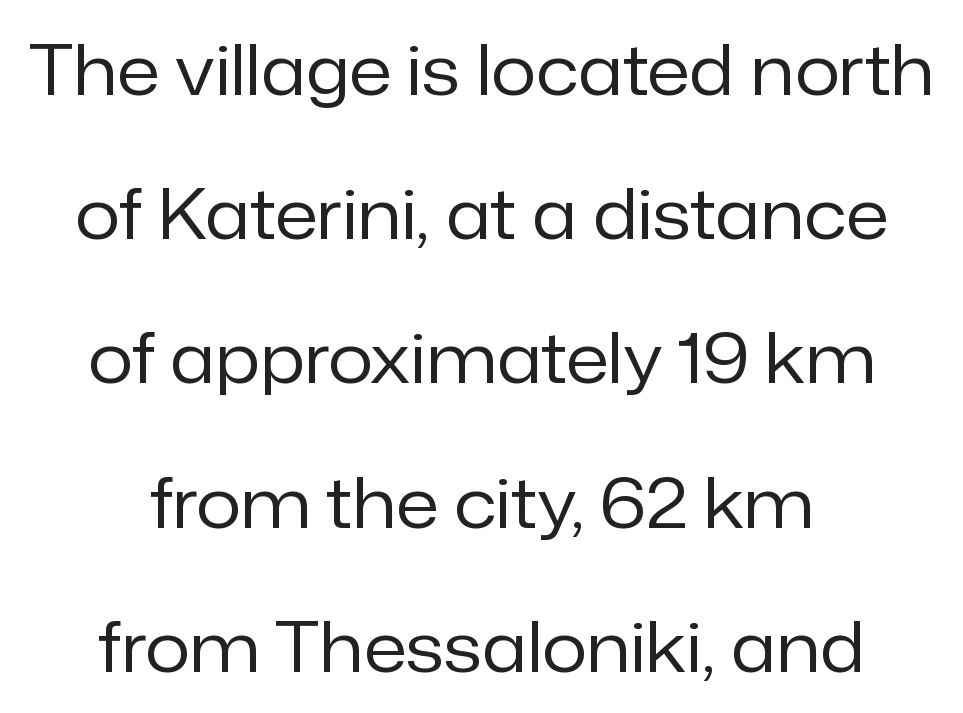
This reads as an unemphasized weight, regular at the heaviest. Spacing verdict: proportional, widths tailored to each character. Descenders are the only things crossing below the line. This rendering uses center alignment, leaving both contours irregular but symmetric.
